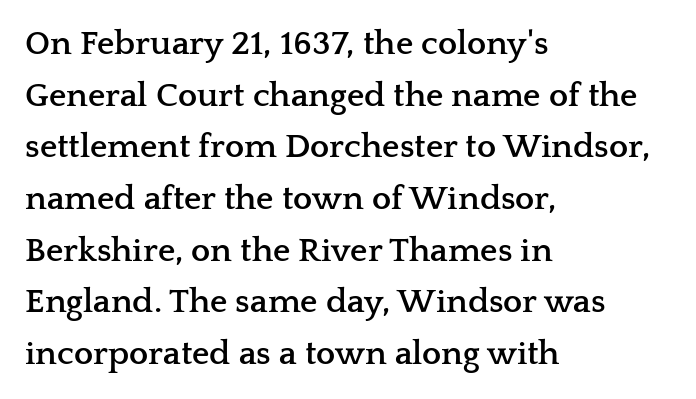
The text was rendered using a seriffed face with decorative stroke endings. The font's upright variant was chosen for this text. This rendering uses left alignment, leaving the right contour irregular. Does the leading feel generous? No, just average. Honestly, there is no underline to notice here at all.
